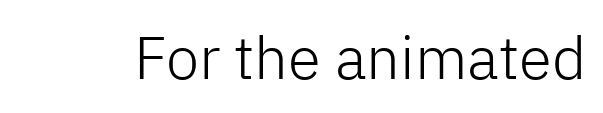
{"serif": "no", "italic": "no", "bold": "no", "weight": "light", "width": "normal", "stroke_contrast": "low", "x_height": "medium", "monospaced": "no", "underline": "no", "letter_spacing": "normal", "letter_spacing_em": 0.0, "glyph_px": 60}
